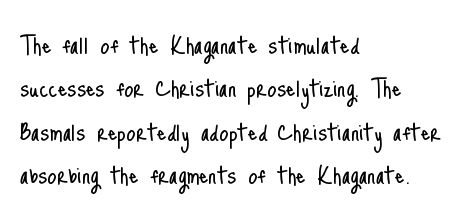
Q: Is the text bold? A: No.
Q: Is the text italic (slanted)? A: No, it is upright.
Q: Is the typeface a serif or a sans-serif typeface? A: Sans-serif.
Q: Is the text underlined? A: No.
Q: How is the paragraph aligned? A: Left-aligned.
Q: Is the spacing between letters normal or unusually wide? A: Normal.
Q: Is the spacing between lines tight, normal or loose? A: Normal.
Q: Width (condensed, normal, or wide)? A: Condensed.
Q: Stroke contrast? A: Low.
Q: x-height? A: Small.
Q: Monospaced? A: No.
